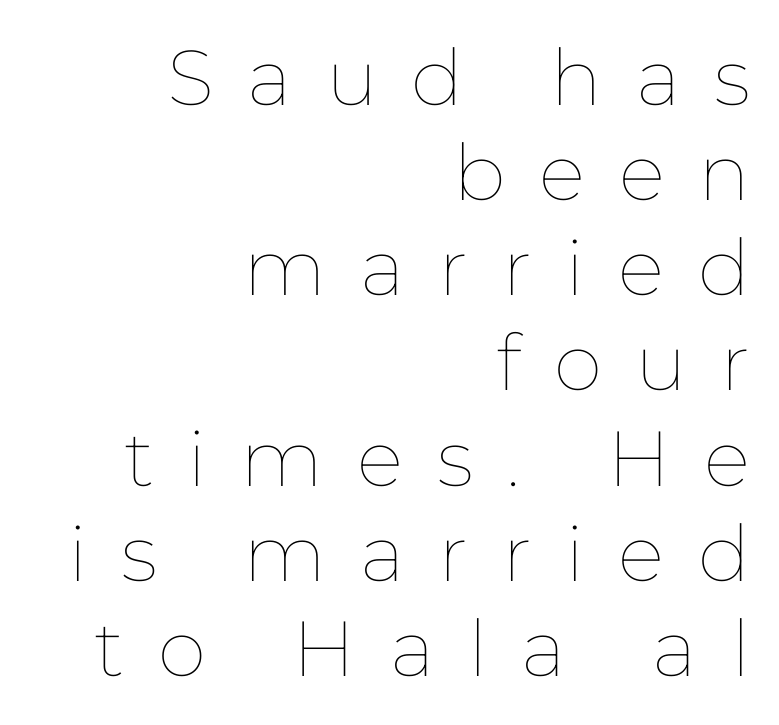
The image shows 78 px thin type, upright; set right-aligned, line spacing 1.22x, unusually wide letter spacing (+0.43 em), not underlined; low stroke contrast and a medium x-height.
